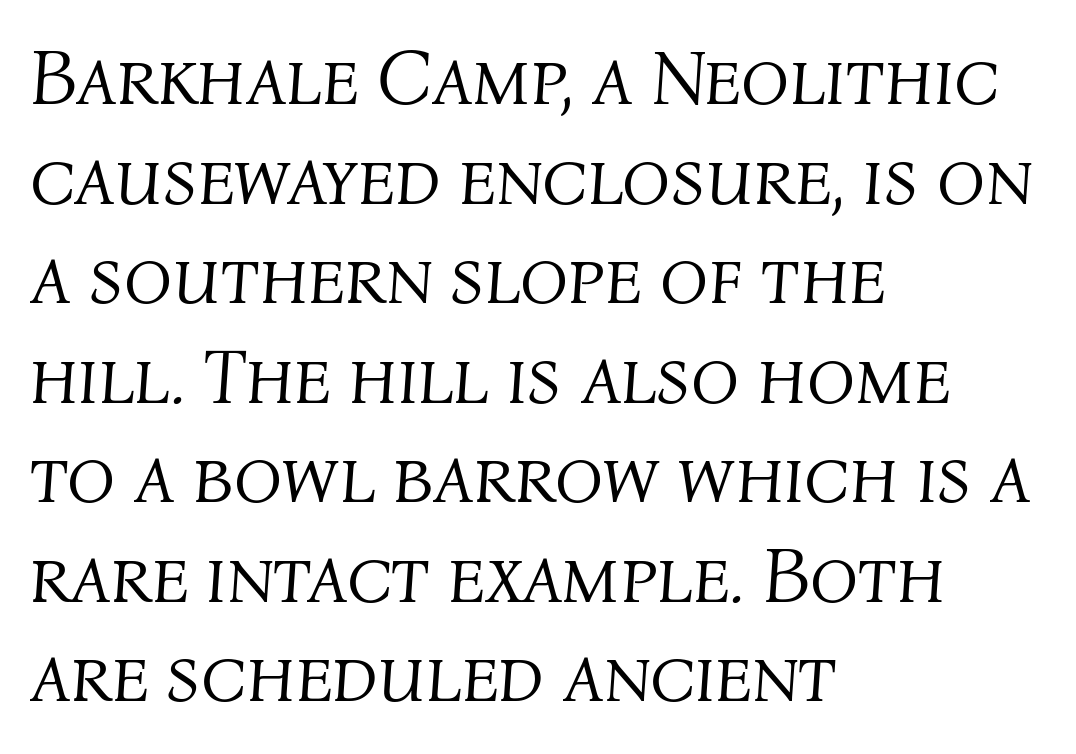
The image shows 79 px light type, italic (leaning right); set left-aligned, normal line spacing (1.26x), normal letter spacing, not underlined; medium stroke contrast and a medium x-height.
